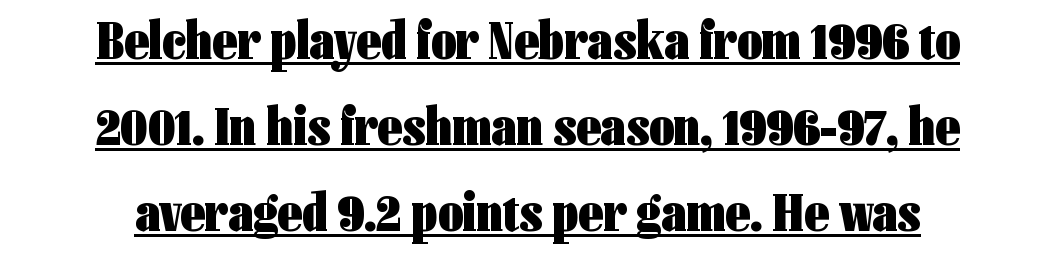
The image shows 54 px heavy, condensed sans-serif type, upright; set centered, normal line spacing (1.59x), normal letter spacing, underlined; low stroke contrast and a medium x-height.
